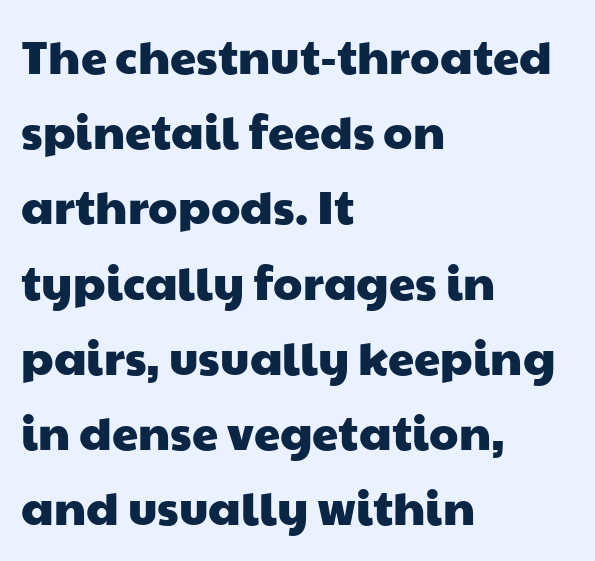
Varying glyph widths throughout — classic text-font behaviour. The typesetter chose a ragged-right arrangement here. The face used here is rendered with its standard letterfit. Lines of text with bare space underneath. This block has exactly the height ordinary leading produces. Is this a sans? Yes — the strokes have no serifs.
